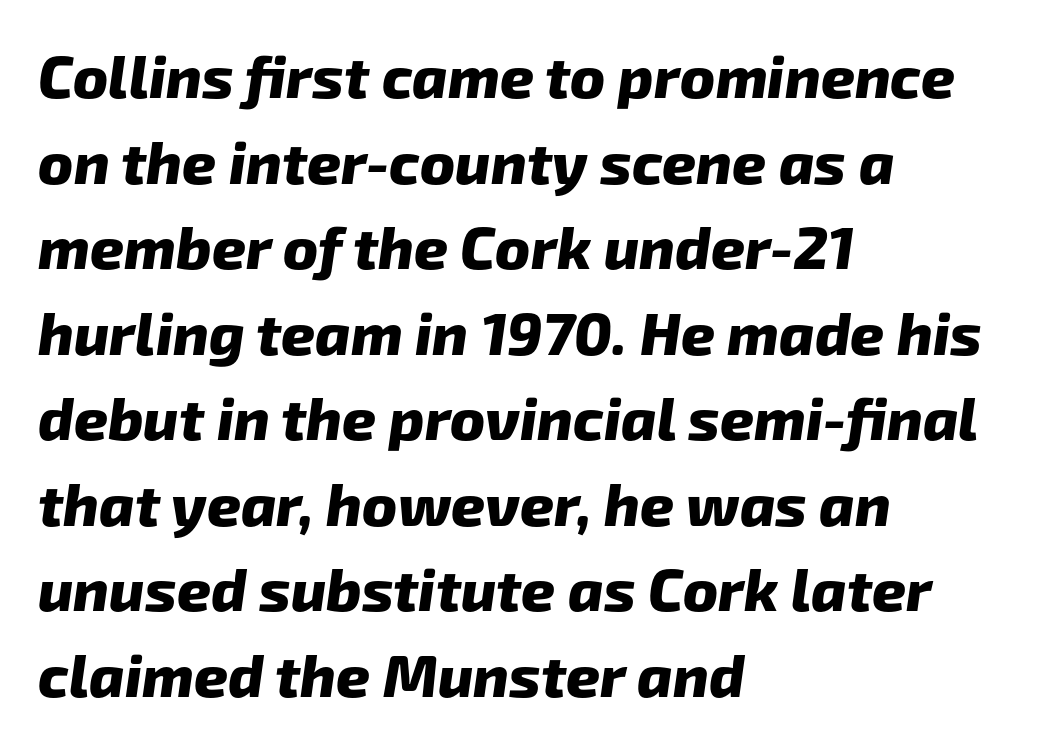
The image shows 59 px heavy sans-serif type; set left-aligned, normal line spacing (1.45x), normal letter spacing, not underlined; low stroke contrast and a medium x-height.
